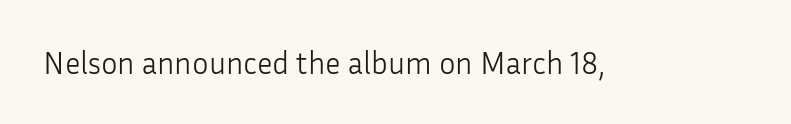
The passage shown is typeset with a sans-serif family. A roman cut, with each character standing at attention. The strip under each line holds only bare page. Caption: face not bold, strokes unweighted.
